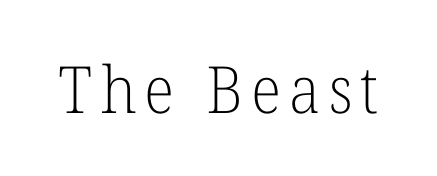
The image shows 65 px light serif type, upright; set not underlined; low stroke contrast and a medium x-height.
